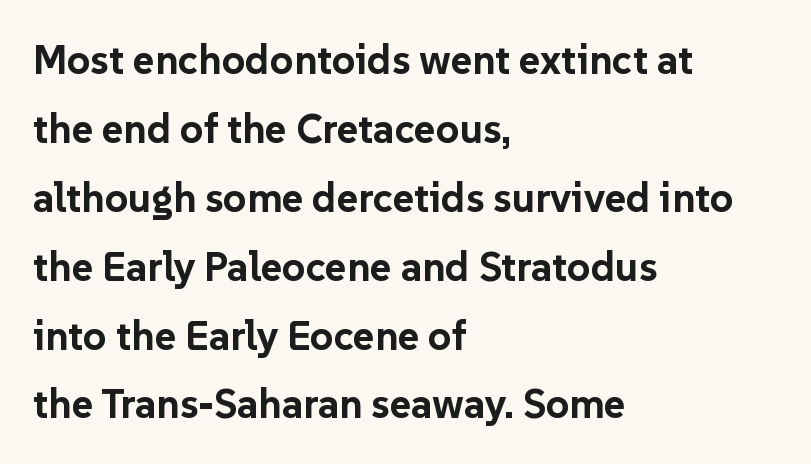
The image shows 41 px bold sans-serif type, upright; set left-aligned, normal line spacing (1.68x), normal letter spacing, not underlined; low stroke contrast and a medium x-height.
